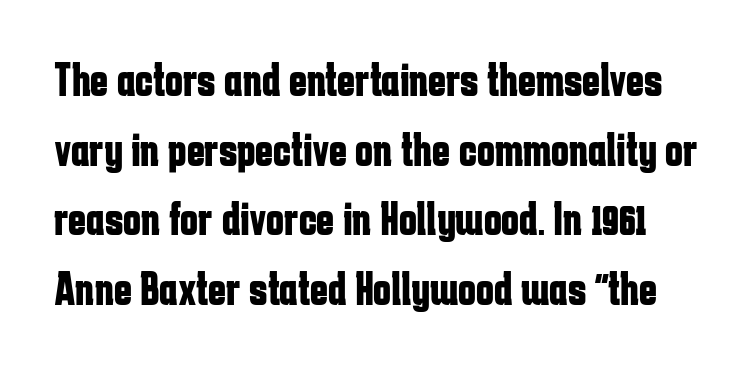
The passage shown is typed in a proportional face where columns would drift. This is the regular roman posture of the typeface. Type without underlining. If you measured baseline to baseline, you'd find a middling distance. Nothing sits at the stroke ends, so this counts as sans-serif.
